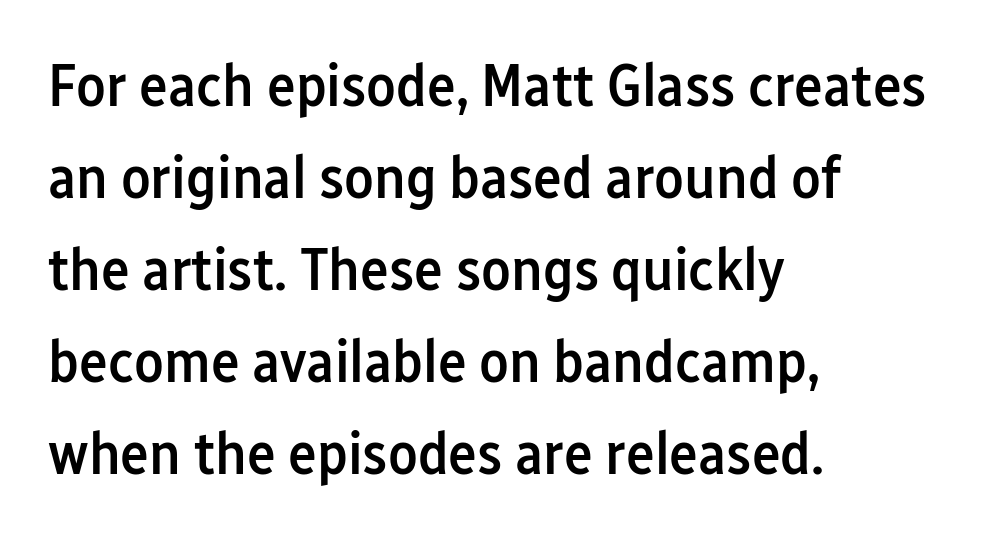
{"serif": "no", "italic": "no", "bold": "semi", "weight": "semibold", "width": "condensed", "stroke_contrast": "low", "x_height": "medium", "monospaced": "no", "underline": "no", "align": "left", "line_spacing": "normal", "line_spacing_ratio": 1.51, "letter_spacing": "normal", "letter_spacing_em": 0.0, "glyph_px": 61}
